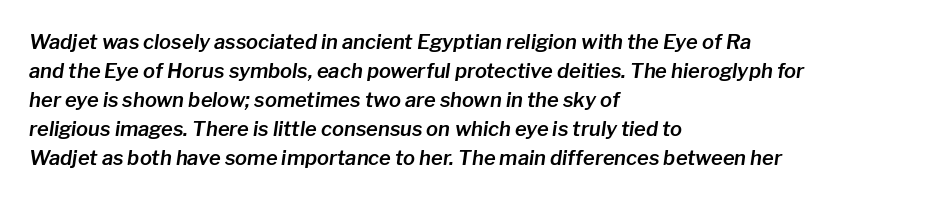
{"italic": "yes", "lean": "right", "slant_degrees": 8, "underline": "no", "align": "left", "line_spacing": "normal", "line_spacing_ratio": 1.45, "letter_spacing": "normal", "letter_spacing_em": 0.0, "glyph_px": 20}
